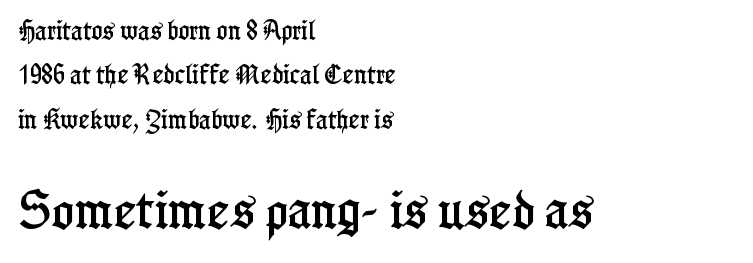
The image shows 42 px condensed serif type, upright; set left-aligned, loose line spacing (2.11x), normal letter spacing, not underlined; the second (bottom) block is 2.0x larger; low stroke contrast and a medium x-height.
